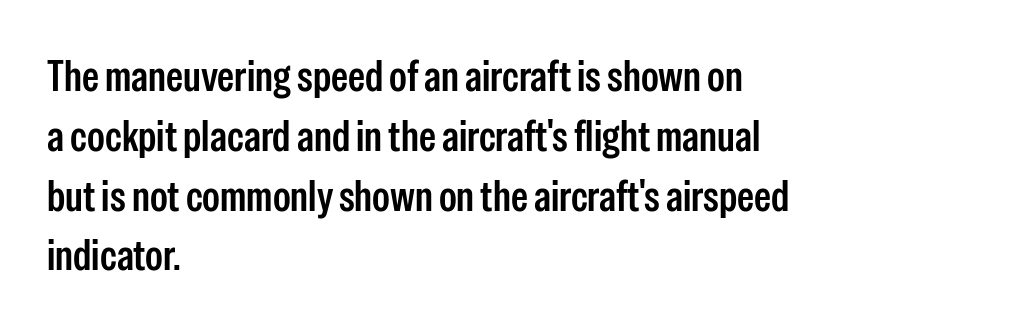
The image shows 43 px condensed sans-serif type, upright; set left-aligned, normal line spacing (1.39x), normal letter spacing, not underlined; low stroke contrast and a medium x-height.
